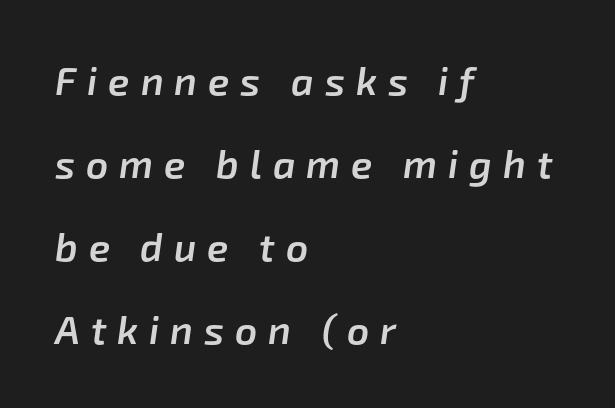
The image shows 39 px semibold type, italic (leaning right); set left-aligned, loose line spacing (2.13x), unusually wide letter spacing (+0.28 em), not underlined; low stroke contrast and a medium x-height.
